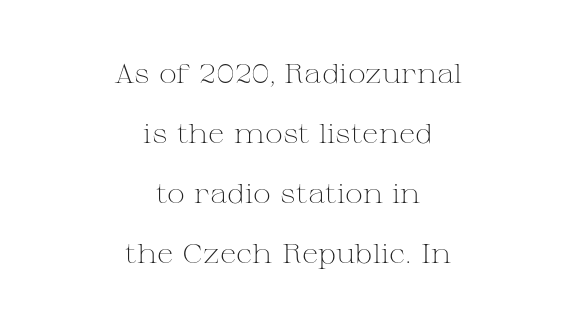
This sample is center-justified, so both line endings float freely. Posture: vertical. Leading is clearly above the norm, producing a sparse column. The line texture is even and compact thanks to regular tracking. Counters stay open thanks to moderate or lighter strokes.
